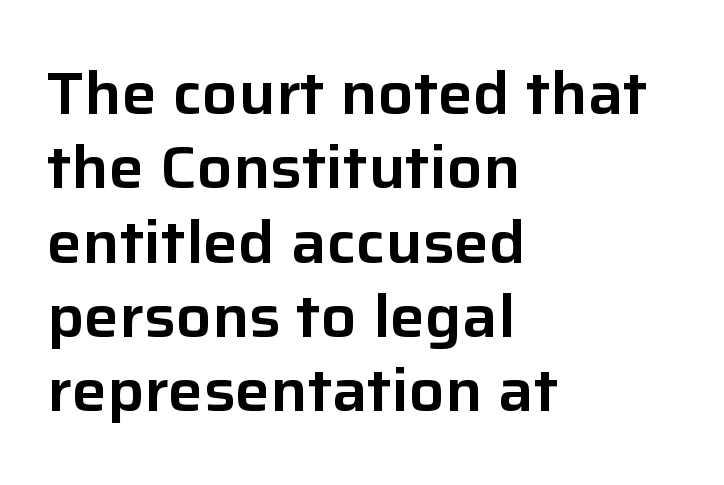
Q: Is the text italic (slanted)? A: No, it is upright.
Q: Is the typeface a serif or a sans-serif typeface? A: Sans-serif.
Q: Is the text underlined? A: No.
Q: How is the paragraph aligned? A: Left-aligned.
Q: Is the spacing between letters normal or unusually wide? A: Normal.
Q: Is the spacing between lines tight, normal or loose? A: Normal.
Q: Width (condensed, normal, or wide)? A: Normal.
Q: Stroke contrast? A: Low.
Q: x-height? A: Medium.
Q: Monospaced? A: No.
